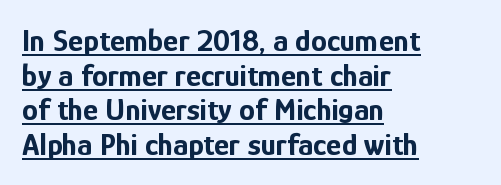
{"serif": "no", "italic": "no", "bold": "yes", "weight": "bold", "width": "condensed", "stroke_contrast": "low", "x_height": "medium", "monospaced": "no", "underline": "yes", "align": "left", "line_spacing": "tight", "line_spacing_ratio": 1.08, "letter_spacing": "normal", "letter_spacing_em": 0.0, "glyph_px": 32}
